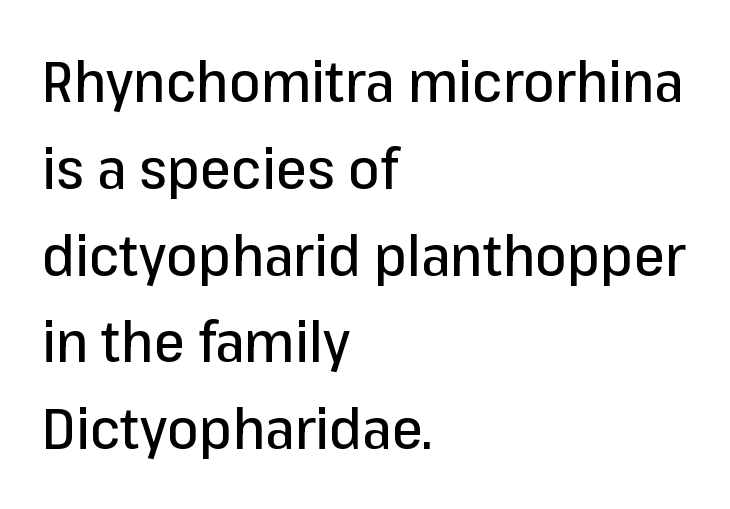
Letter spacing: default. The setting favours the left margin, as ordinary paragraphs usually do. A clean baseline with only descenders dipping below it. The font's upright variant was chosen for this text.
